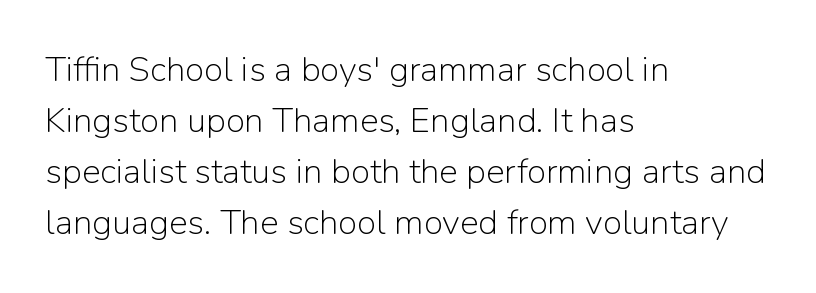
The font's upright variant was chosen for this text. Alignment: flush left. Stroke terminals: plain, sans-serif. These lines sit exactly where default settings would place them. The characters are drawn with everyday or finer stroke widths. The baseline area is clear.
